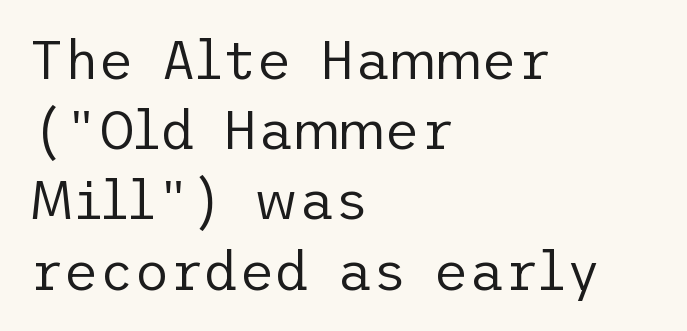
The glyphs in this specimen are sans serif. Every row of glyphs begins at an identical x-position on the left. Bare-footed words on every line. This is not heavy type; no bold has been used. Is the letter spacing exaggerated? No — it looks like the ordinary default.
